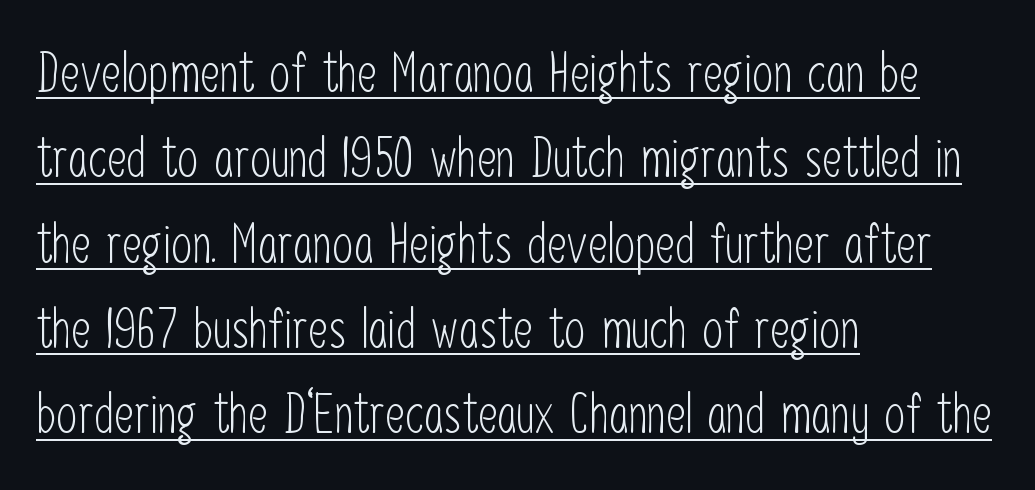
Q: Is the text bold? A: No.
Q: Is the text italic (slanted)? A: No, it is upright.
Q: Is the typeface a serif or a sans-serif typeface? A: Sans-serif.
Q: Is the text underlined? A: Yes.
Q: How is the paragraph aligned? A: Left-aligned.
Q: Is the spacing between letters normal or unusually wide? A: Normal.
Q: Is the spacing between lines tight, normal or loose? A: Normal.
Q: Width (condensed, normal, or wide)? A: Condensed.
Q: Stroke contrast? A: Low.
Q: x-height? A: Medium.
Q: Monospaced? A: No.
